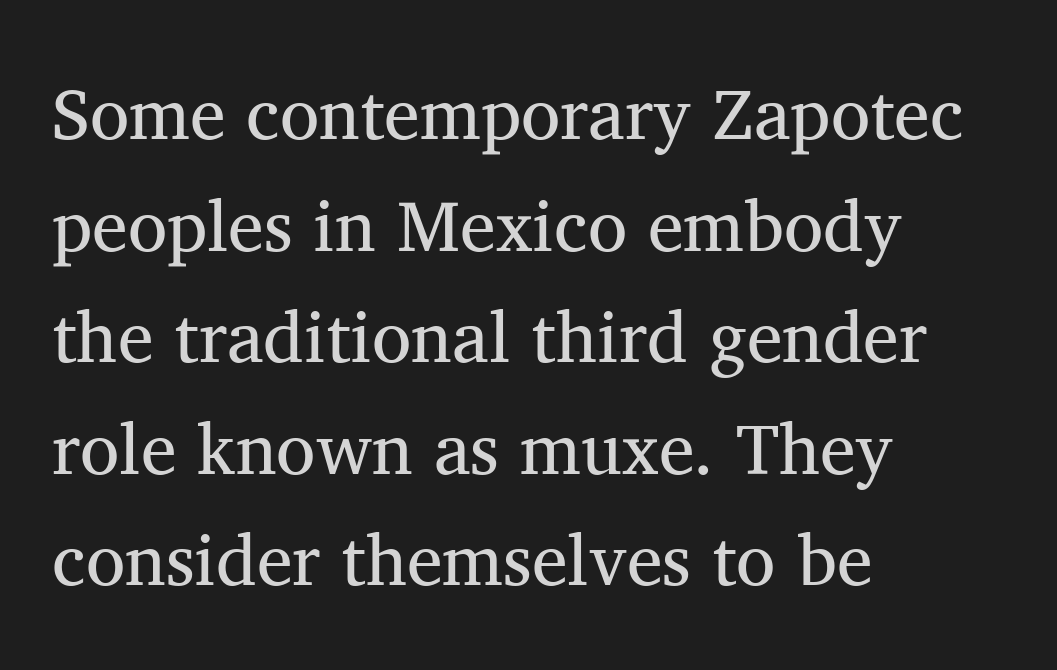
The gaps between neighbouring characters are ordinary and unremarkable. A student would call this left alignment; a typographer would say flush left, rag right. Characters remain perfectly vertical along every line. Typographically, this falls in the serif category.
